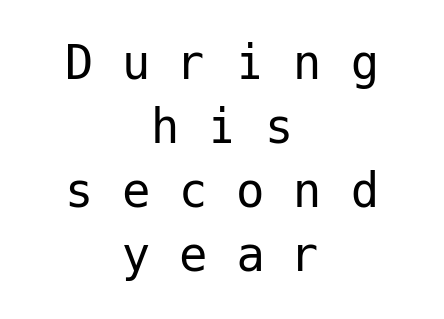
Q: Is the text bold? A: No.
Q: Is the text italic (slanted)? A: No, it is upright.
Q: Is the typeface a serif or a sans-serif typeface? A: Sans-serif.
Q: Is the text underlined? A: No.
Q: How is the paragraph aligned? A: Centered.
Q: Is the spacing between letters normal or unusually wide? A: Unusually wide.
Q: Is the spacing between lines tight, normal or loose? A: Tight.
Q: Width (condensed, normal, or wide)? A: Normal.
Q: Stroke contrast? A: Low.
Q: x-height? A: Medium.
